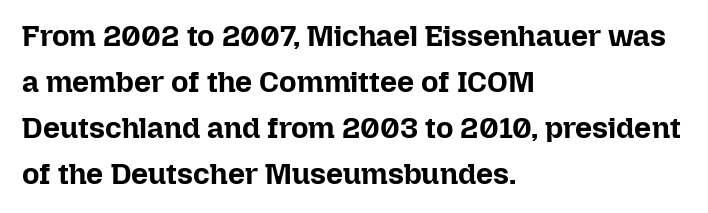
Q: Is the text bold? A: Yes.
Q: Is the text italic (slanted)? A: No, it is upright.
Q: Is the text underlined? A: No.
Q: How is the paragraph aligned? A: Left-aligned.
Q: Is the spacing between letters normal or unusually wide? A: Normal.
Q: Is the spacing between lines tight, normal or loose? A: Normal.
Q: Width (condensed, normal, or wide)? A: Normal.
Q: Stroke contrast? A: Low.
Q: x-height? A: Medium.
Q: Monospaced? A: No.
